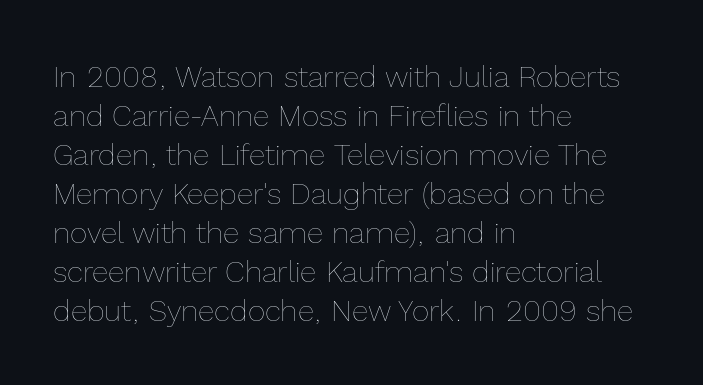
{"italic": "no", "bold": "no", "weight": "thin", "width": "normal", "x_height": "medium", "monospaced": "no", "underline": "no", "align": "left", "line_spacing": "normal", "line_spacing_ratio": 1.3, "letter_spacing": "normal", "letter_spacing_em": 0.0, "glyph_px": 30}
